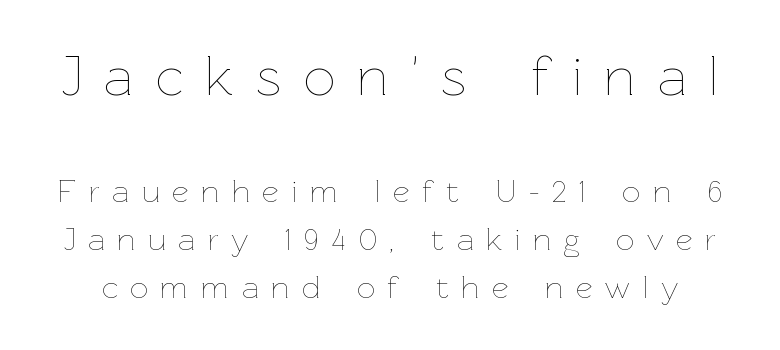
The image shows 56 px thin type, upright; set normal line spacing (1.5x), unusually wide letter spacing (+0.4 em), not underlined; the first (top) block is 1.75x larger; low stroke contrast and a medium x-height.
